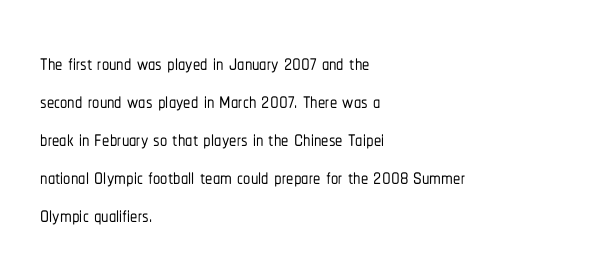
Q: Is the text italic (slanted)? A: No, it is upright.
Q: Is the typeface a serif or a sans-serif typeface? A: Sans-serif.
Q: Is the text underlined? A: No.
Q: How is the paragraph aligned? A: Left-aligned.
Q: Is the spacing between letters normal or unusually wide? A: Normal.
Q: Is the spacing between lines tight, normal or loose? A: Normal.
Q: Width (condensed, normal, or wide)? A: Condensed.
Q: Stroke contrast? A: Low.
Q: x-height? A: Medium.
Q: Monospaced? A: No.
